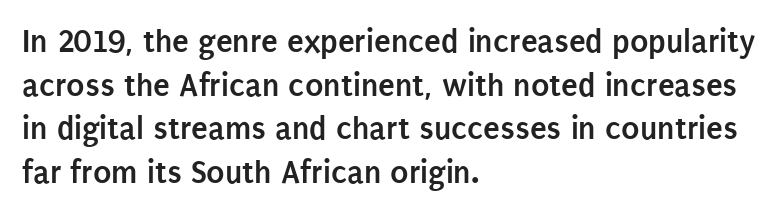
{"serif": "no", "italic": "no", "bold": "yes", "weight": "semibold", "width": "condensed", "stroke_contrast": "low", "x_height": "large", "monospaced": "no", "underline": "no", "align": "left", "line_spacing": "normal", "line_spacing_ratio": 1.28, "letter_spacing": "normal", "letter_spacing_em": 0.0, "glyph_px": 34}
